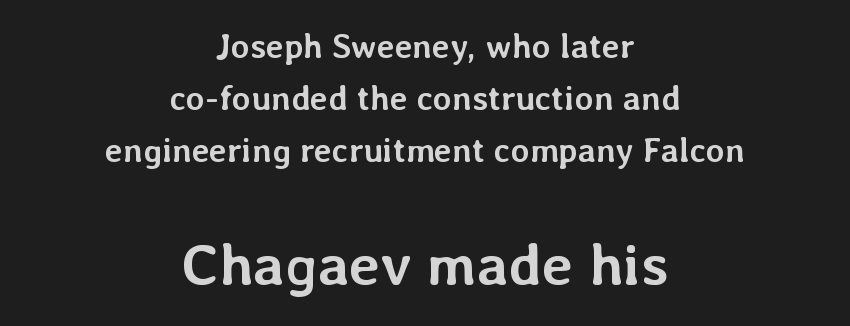
The image shows 59 px semibold type, upright; set centered, normal line spacing (1.53x), normal letter spacing, not underlined; the second (bottom) block is 1.74x larger; low stroke contrast and a medium x-height.
